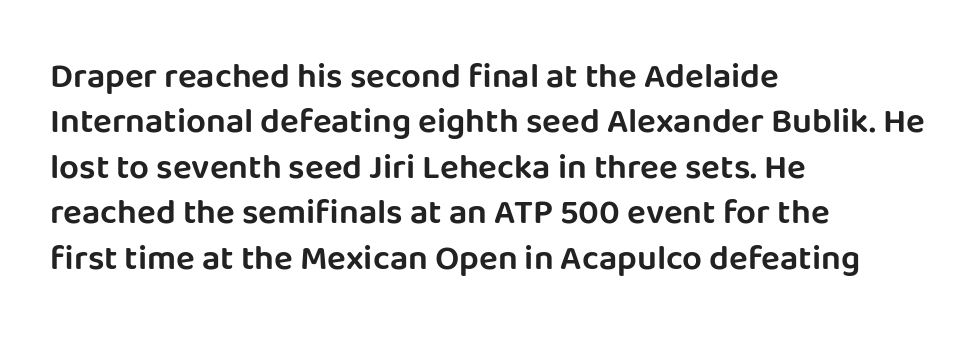
{"serif": "no", "italic": "no", "width": "normal", "stroke_contrast": "low", "x_height": "large", "monospaced": "no", "underline": "no", "align": "left", "line_spacing": "normal", "line_spacing_ratio": 1.3, "letter_spacing": "normal", "letter_spacing_em": 0.0, "glyph_px": 35}
